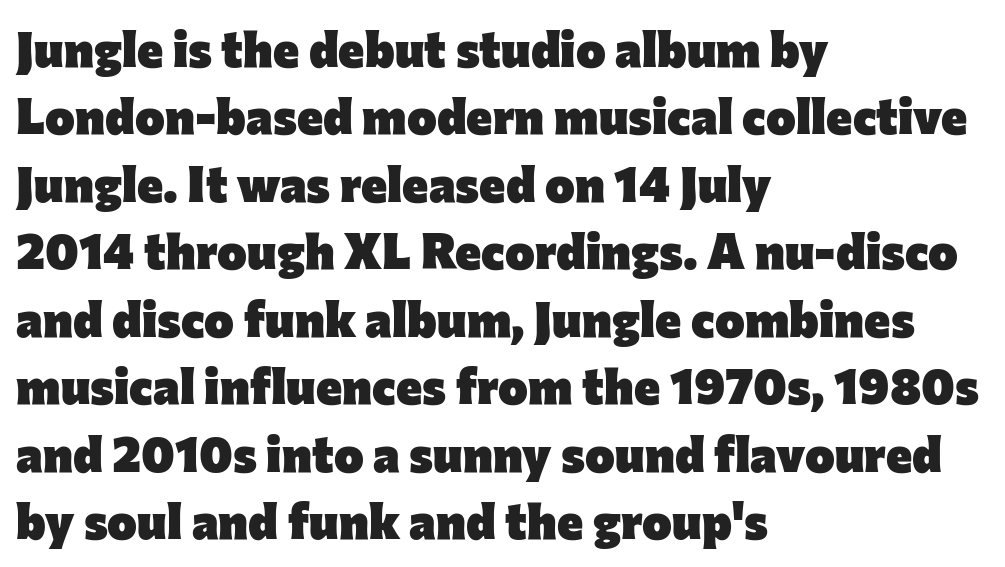
Underline: absent. Normally led — the rows are evenly, conventionally spaced. A sans-serif font was chosen for this passage. Weight: bold.
